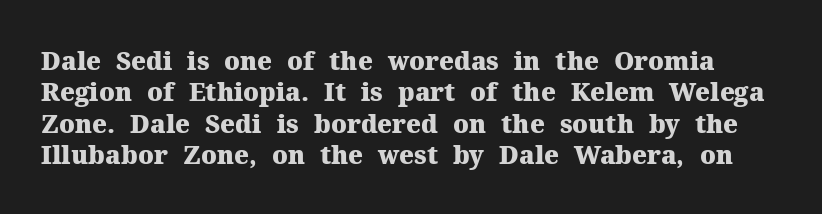
The image shows 25 px bold type, upright; set normal line spacing (1.26x), normal letter spacing, not underlined.
